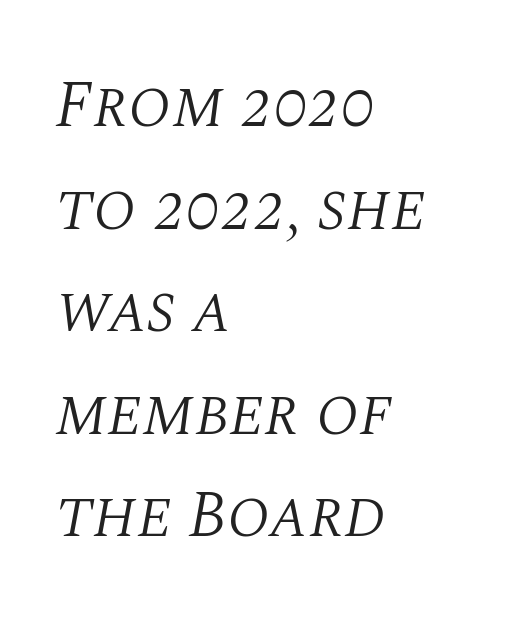
A typesetter would call this proportional, since set widths differ per character. The type is set solid horizontally, with unmodified tracking. On a weight scale, this lands at 450 or below. Reading down the block, your eye returns to a fixed left position each line. A typesetter would mark this as italic. Just letters on the line, the space beneath them empty.
